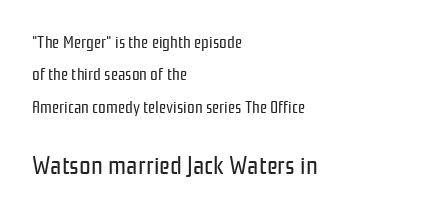
The image shows 26 px text type, upright; set left-aligned, loose line spacing (1.9x), normal letter spacing, not underlined; the second (bottom) block is 1.53x larger.
